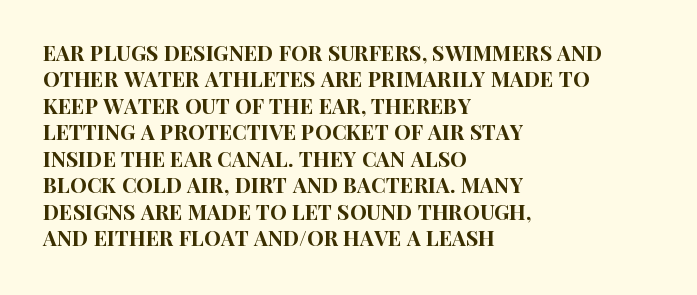
The image shows 21 px text type, upright; set left-aligned, normal line spacing (1.26x), normal letter spacing, not underlined.
